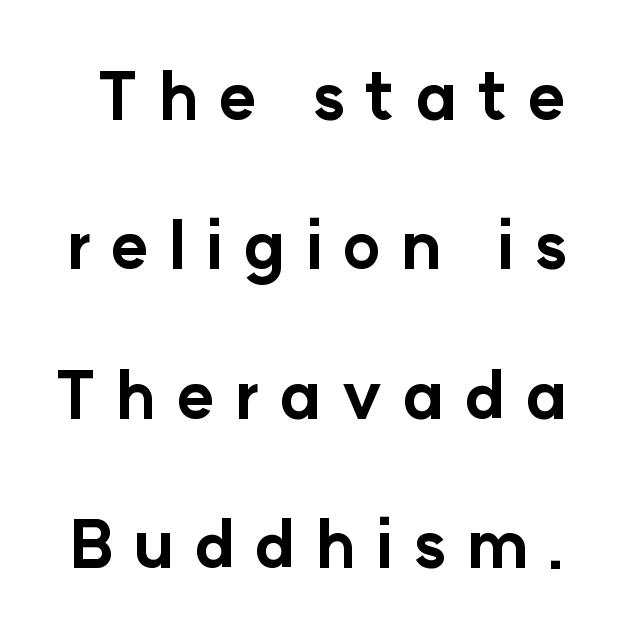
Q: Is the text bold? A: Yes.
Q: Is the text italic (slanted)? A: No, it is upright.
Q: Is the typeface a serif or a sans-serif typeface? A: Sans-serif.
Q: Is the text underlined? A: No.
Q: Is the spacing between letters normal or unusually wide? A: Unusually wide.
Q: Is the spacing between lines tight, normal or loose? A: Loose.
Q: Width (condensed, normal, or wide)? A: Normal.
Q: Stroke contrast? A: Low.
Q: x-height? A: Medium.
Q: Monospaced? A: No.
